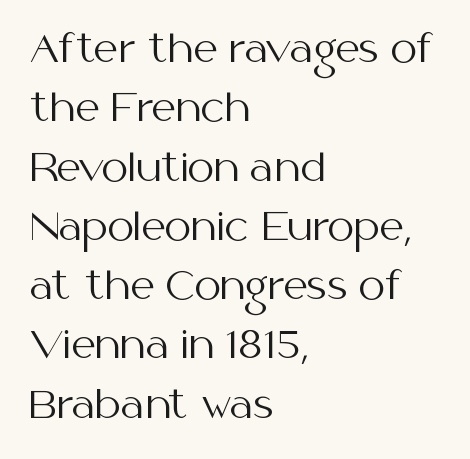
Q: Is the text bold? A: No.
Q: Is the text italic (slanted)? A: No, it is upright.
Q: Is the typeface a serif or a sans-serif typeface? A: Sans-serif.
Q: Is the text underlined? A: No.
Q: How is the paragraph aligned? A: Left-aligned.
Q: Is the spacing between letters normal or unusually wide? A: Normal.
Q: Is the spacing between lines tight, normal or loose? A: Normal.
Q: Width (condensed, normal, or wide)? A: Normal.
Q: Stroke contrast? A: Medium.
Q: x-height? A: Medium.
Q: Monospaced? A: No.
